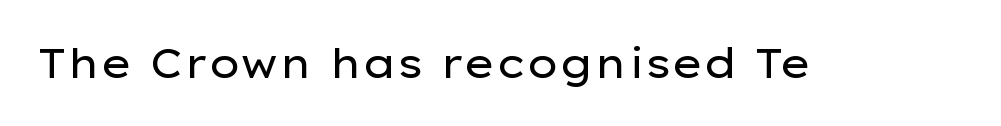
Q: Is the text bold? A: No.
Q: Is the text italic (slanted)? A: No, it is upright.
Q: Is the typeface a serif or a sans-serif typeface? A: Sans-serif.
Q: Is the text underlined? A: No.
Q: Is the spacing between letters normal or unusually wide? A: Normal.
Q: Width (condensed, normal, or wide)? A: Wide.
Q: Stroke contrast? A: Low.
Q: x-height? A: Medium.
Q: Monospaced? A: No.
